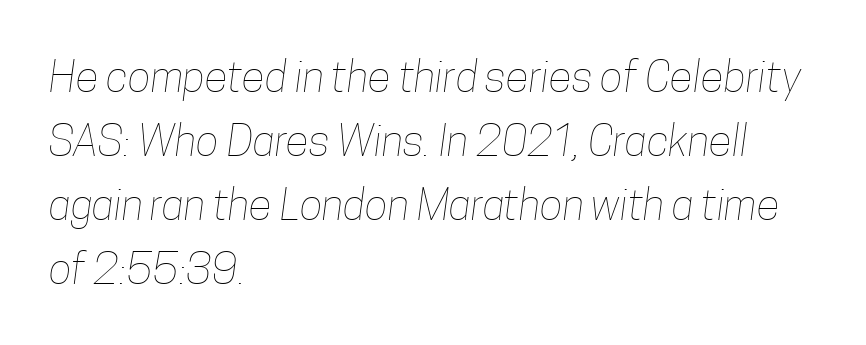
Here the designer chose a conventional face with non-uniform glyph widths. Nothing unusual about the tracking: characters are spaced as the font intends. Descenders are the only things crossing below the line. Normally led — the rows are evenly, conventionally spaced.
